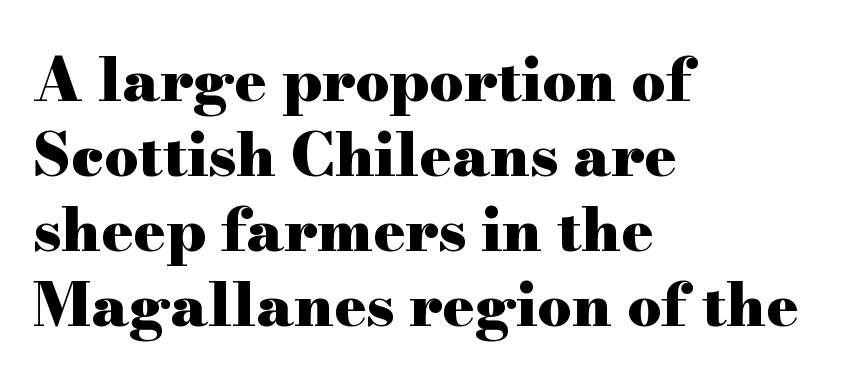
Q: Is the text bold? A: Yes.
Q: Is the text italic (slanted)? A: No, it is upright.
Q: Is the typeface a serif or a sans-serif typeface? A: Serif.
Q: Is the text underlined? A: No.
Q: How is the paragraph aligned? A: Left-aligned.
Q: Is the spacing between letters normal or unusually wide? A: Normal.
Q: Is the spacing between lines tight, normal or loose? A: Normal.
Q: Width (condensed, normal, or wide)? A: Wide.
Q: Stroke contrast? A: High.
Q: x-height? A: Small.
Q: Monospaced? A: No.
